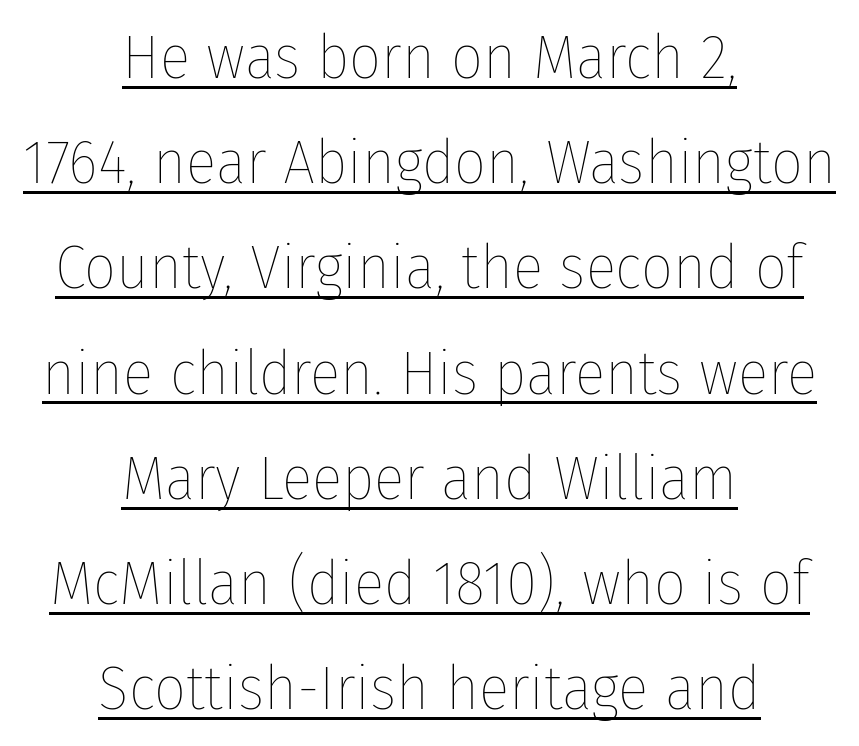
{"italic": "no", "bold": "no", "weight": "thin", "width": "condensed", "stroke_contrast": "low", "x_height": "medium", "monospaced": "no", "underline": "yes", "align": "center", "line_spacing": "normal", "line_spacing_ratio": 1.67, "letter_spacing": "normal", "letter_spacing_em": 0.0, "glyph_px": 63}
